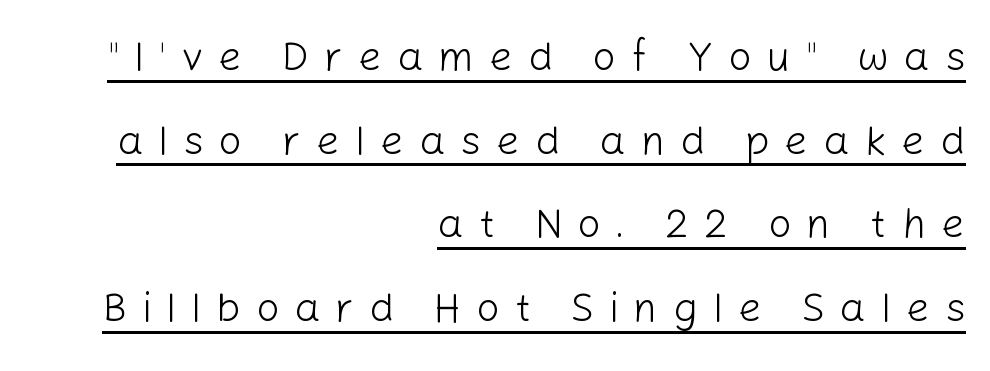
The space between consecutive lines is lavish. The characters are drawn with everyday or finer stroke widths. These lines are rendered in a variable-pitch font. Serif or sans? Sans — the stroke terminals are bare. Ascenders rise straight up at ninety degrees. Every word sits above its own underline.
